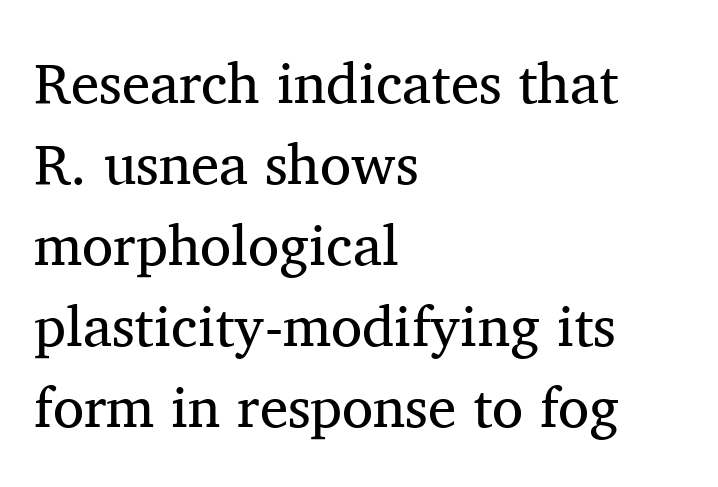
{"serif": "yes", "italic": "no", "bold": "no", "weight": "regular", "width": "normal", "stroke_contrast": "medium", "x_height": "medium", "monospaced": "no", "underline": "no", "align": "left", "line_spacing": "normal", "line_spacing_ratio": 1.42, "letter_spacing": "normal", "letter_spacing_em": 0.0, "glyph_px": 57}
